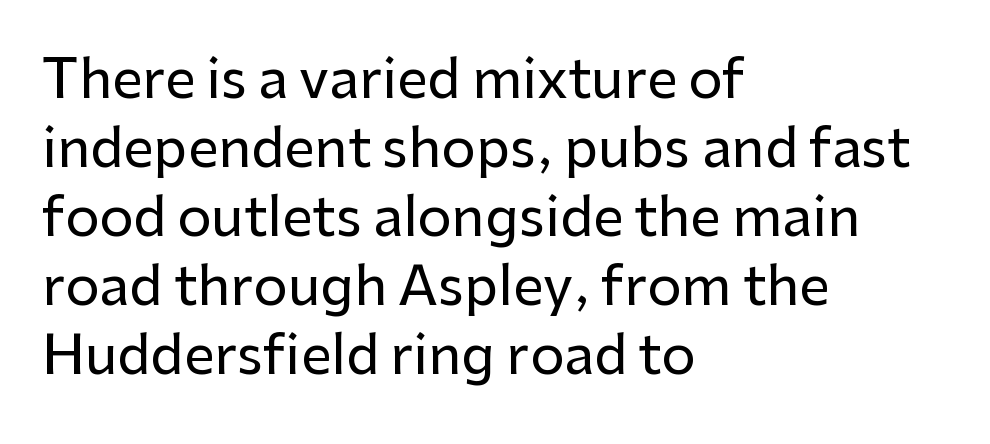
{"serif": "no", "italic": "no", "width": "normal", "stroke_contrast": "low", "x_height": "medium", "monospaced": "no", "underline": "no", "align": "left", "line_spacing": "normal", "line_spacing_ratio": 1.28, "letter_spacing": "normal", "letter_spacing_em": 0.0, "glyph_px": 54}
